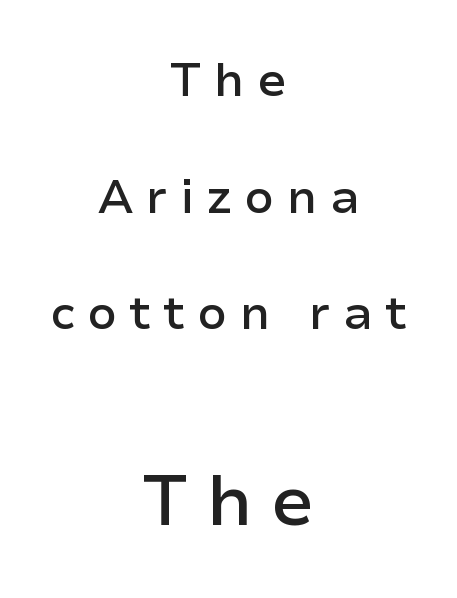
{"serif": "no", "italic": "no", "bold": "semi", "weight": "semibold", "width": "normal", "stroke_contrast": "low", "x_height": "medium", "monospaced": "no", "underline": "no", "align": "center", "line_spacing": "loose", "line_spacing_ratio": 2.48, "letter_spacing": "wide", "letter_spacing_em": 0.26, "larger_block": "second", "size_ratio": 1.49, "glyph_px": 70}
